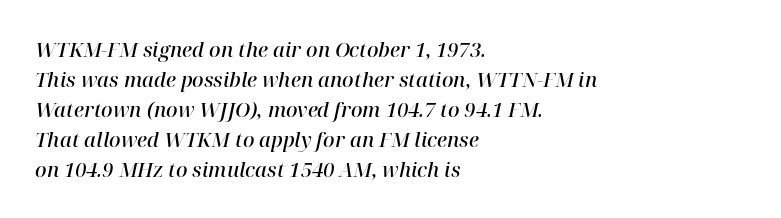
The words here are not underlined. Line spacing here is normal. The specimen reads as italic at a glance. The lines in this sample share a left origin and differ only in where they stop.
